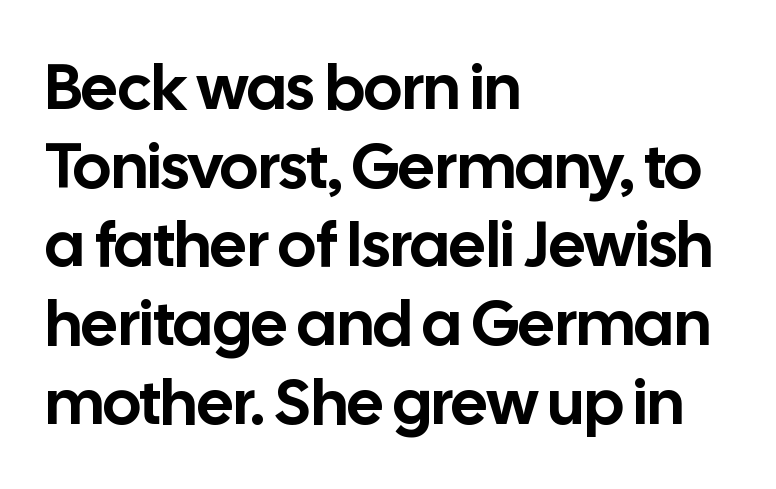
{"serif": "no", "italic": "no", "width": "normal", "stroke_contrast": "low", "x_height": "medium", "monospaced": "no", "underline": "no", "align": "left", "line_spacing_ratio": 1.23, "letter_spacing": "normal", "letter_spacing_em": 0.0, "glyph_px": 64}
